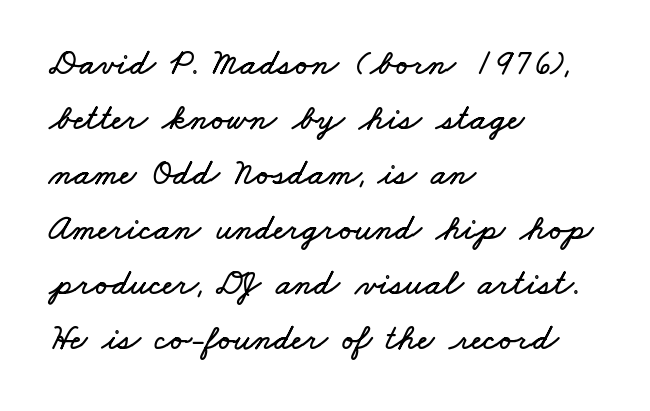
The image shows 36 px wide type; set left-aligned, normal line spacing (1.53x), normal letter spacing, not underlined; low stroke contrast and a small x-height.
